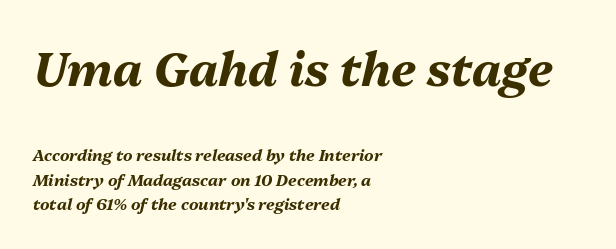
Q: Is the text bold? A: Yes.
Q: Is the text italic (slanted)? A: Yes, it leans right by about 13 degrees.
Q: Is the text underlined? A: No.
Q: How is the paragraph aligned? A: Left-aligned.
Q: Is the spacing between letters normal or unusually wide? A: Normal.
Q: Is the spacing between lines tight, normal or loose? A: Normal.
Q: Which block of text is set in a larger size, the first (top) or the second (bottom)? A: The first (top) one.
Q: Width (condensed, normal, or wide)? A: Normal.
Q: Stroke contrast? A: Medium.
Q: x-height? A: Medium.
Q: Monospaced? A: No.
